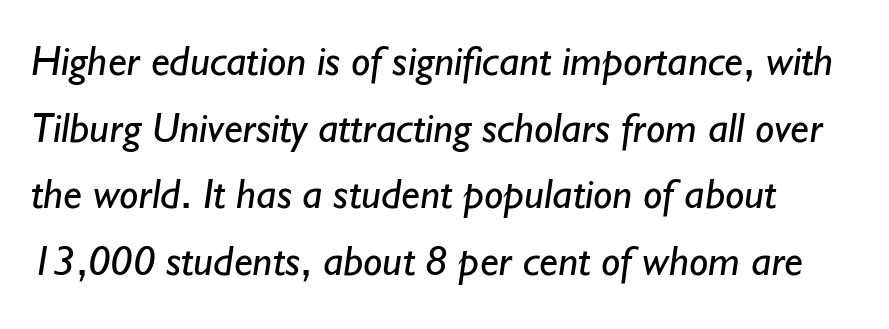
{"serif": "no", "bold": "no", "weight": "regular", "width": "normal", "stroke_contrast": "low", "x_height": "small", "monospaced": "no", "underline": "no", "line_spacing": "normal", "line_spacing_ratio": 1.55, "letter_spacing": "normal", "letter_spacing_em": 0.0, "glyph_px": 43}
